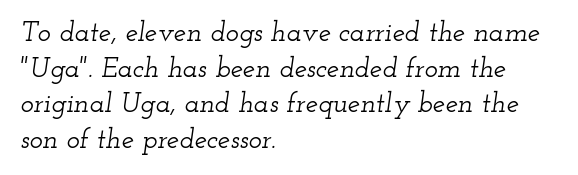
Check the space under the baseline: it is left empty. The lettering tilts uniformly, giving the passage an italic look. Looks like regular typesetting: each glyph gets only the width it needs. Characters follow at the spacing the type designer built in. Visually the block forms a straight wall on the left and a jagged coastline on the right. Check where the strokes stop: tiny serifs finish them off.
